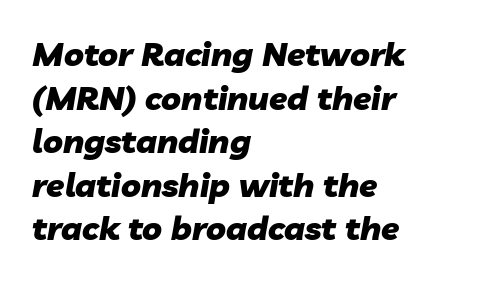
The font's italic variant was chosen for this text. Does the leading feel generous? No, just average. Compared with typical body copy, the letter spacing here is the same. Rule under the text: the space is simply empty. The text block is weighted toward the left margin, trailing off unevenly rightward. Looks like regular typesetting: each glyph gets only the width it needs.
